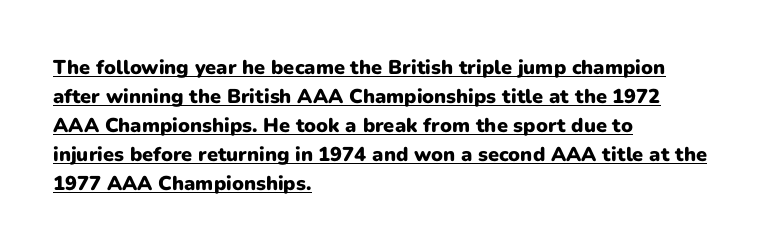
Q: Is the text bold? A: Yes.
Q: Is the text italic (slanted)? A: No, it is upright.
Q: Is the text underlined? A: Yes.
Q: How is the paragraph aligned? A: Left-aligned.
Q: Is the spacing between letters normal or unusually wide? A: Normal.
Q: Is the spacing between lines tight, normal or loose? A: Normal.
